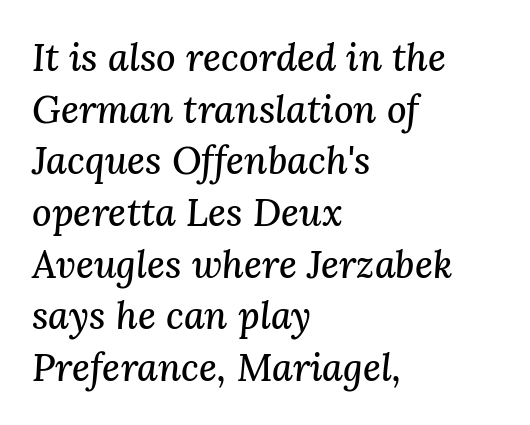
{"serif": "yes", "italic": "yes", "lean": "right", "slant_degrees": 3, "width": "normal", "stroke_contrast": "medium", "x_height": "medium", "monospaced": "no", "underline": "no", "align": "left", "line_spacing": "normal", "line_spacing_ratio": 1.36, "letter_spacing": "normal", "letter_spacing_em": 0.0, "glyph_px": 38}
